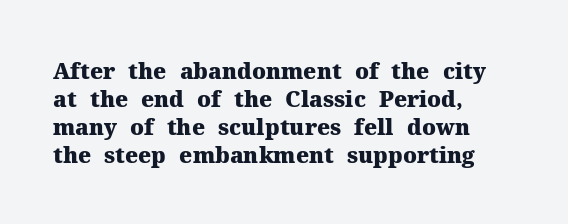
The image shows 22 px bold type, upright; set left-aligned, normal line spacing (1.28x), normal letter spacing, not underlined.
